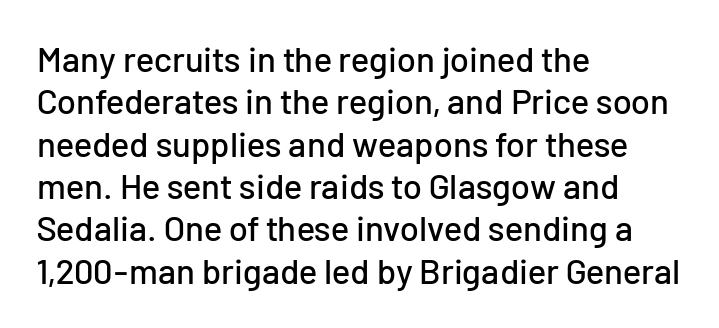
The strip under each line holds only bare page. Characters follow at the spacing the type designer built in. This rendering employs a face without finishing strokes, i.e., a sans-serif. Each line starts at the same left margin while the right side varies. Posture: vertical.
